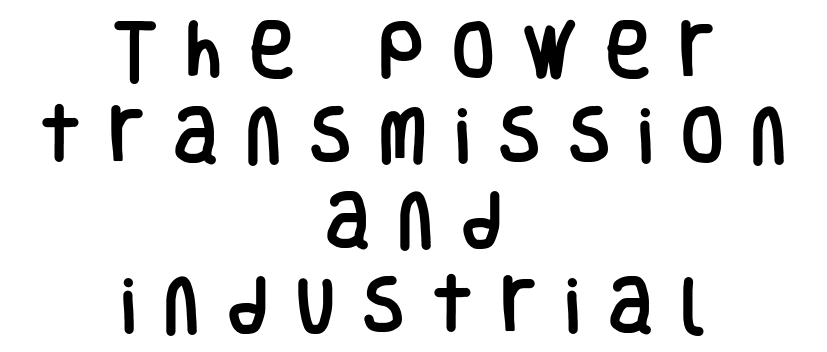
Q: Is the text italic (slanted)? A: No, it is upright.
Q: Is the typeface a serif or a sans-serif typeface? A: Sans-serif.
Q: Is the text underlined? A: No.
Q: How is the paragraph aligned? A: Centered.
Q: Is the spacing between letters normal or unusually wide? A: Unusually wide.
Q: Is the spacing between lines tight, normal or loose? A: Normal.
Q: Width (condensed, normal, or wide)? A: Condensed.
Q: Stroke contrast? A: Low.
Q: x-height? A: Large.
Q: Monospaced? A: No.
